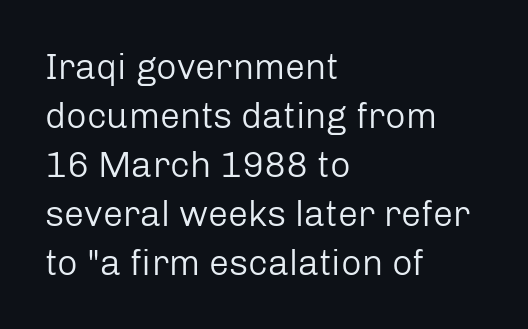
The lines sit at an ordinary, default distance from one another. The area under the type is left untouched. Visually the block forms a straight wall on the left and a jagged coastline on the right. Tracking here is standard; glyphs follow each other at the usual distance.
